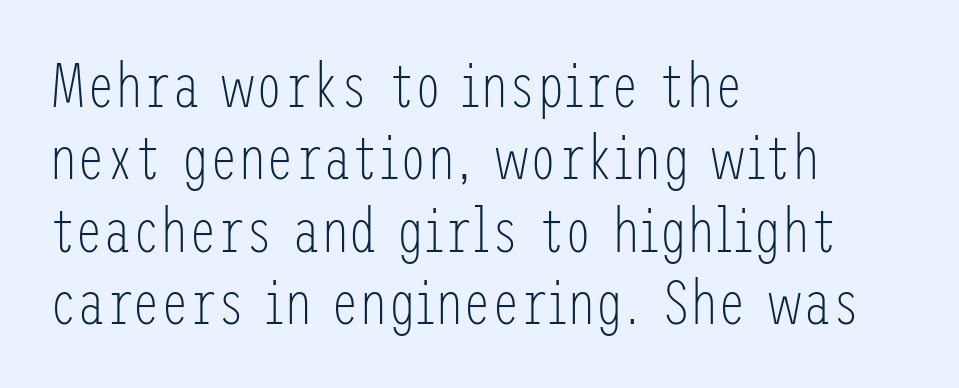
{"serif": "no", "italic": "no", "bold": "no", "weight": "light", "width": "condensed", "stroke_contrast": "low", "x_height": "medium", "underline": "no", "align": "left", "line_spacing": "tight", "line_spacing_ratio": 1.15, "letter_spacing": "normal", "letter_spacing_em": 0.0, "glyph_px": 63}
